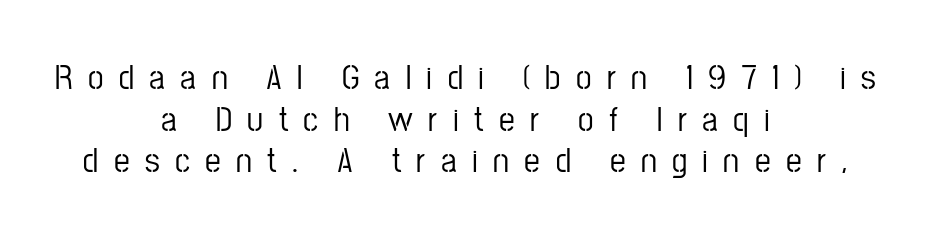
The image shows 35 px condensed sans-serif type, upright; set centered, line spacing 1.19x, unusually wide letter spacing (+0.44 em), not underlined; low stroke contrast and a medium x-height.
